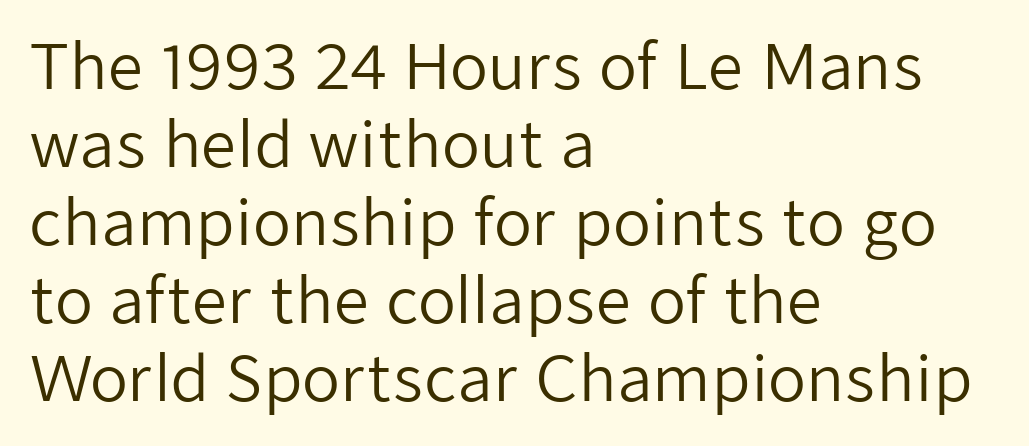
The image shows 62 px regular-weight sans-serif type, upright; set left-aligned, normal line spacing (1.26x), normal letter spacing, not underlined; low stroke contrast and a medium x-height.
